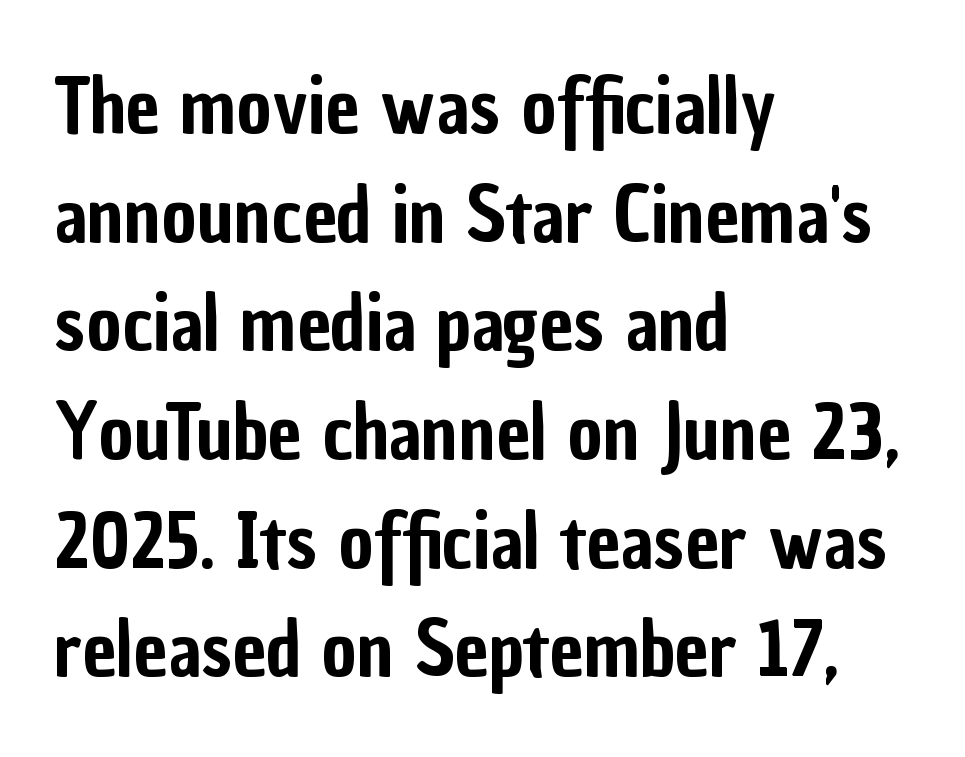
Q: Is the text italic (slanted)? A: No, it is upright.
Q: Is the typeface a serif or a sans-serif typeface? A: Sans-serif.
Q: Is the text underlined? A: No.
Q: How is the paragraph aligned? A: Left-aligned.
Q: Is the spacing between letters normal or unusually wide? A: Normal.
Q: Is the spacing between lines tight, normal or loose? A: Normal.
Q: Width (condensed, normal, or wide)? A: Condensed.
Q: Stroke contrast? A: Low.
Q: x-height? A: Medium.
Q: Monospaced? A: No.
